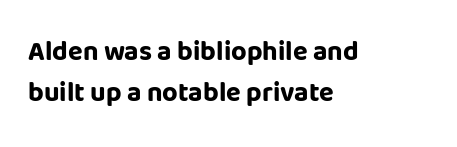
Line beginnings align vertically; line endings do not. Between one letter and the next there's only the usual sliver of space. Notice how descenders clear the ascenders below comfortably — that's standard leading. Does the lettering tilt? It doesn't — this is upright. Letters rest on an invisible, unmarked baseline.
